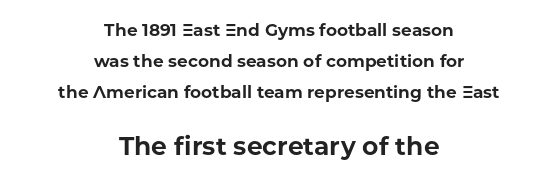
Q: Is the text bold? A: Yes.
Q: Is the text italic (slanted)? A: No, it is upright.
Q: Is the text underlined? A: No.
Q: How is the paragraph aligned? A: Centered.
Q: Is the spacing between letters normal or unusually wide? A: Normal.
Q: Which block of text is set in a larger size, the first (top) or the second (bottom)? A: The second (bottom) one.
